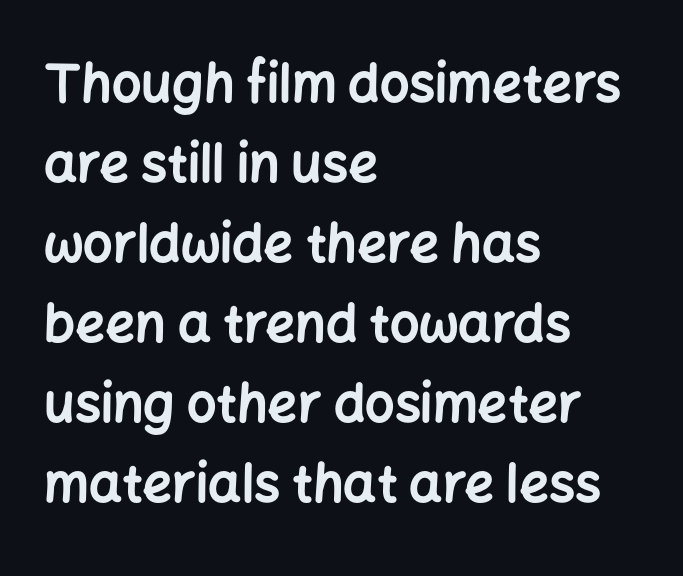
The image shows 52 px bold sans-serif type, upright; set left-aligned, normal line spacing (1.54x), normal letter spacing, not underlined; low stroke contrast and a medium x-height.
